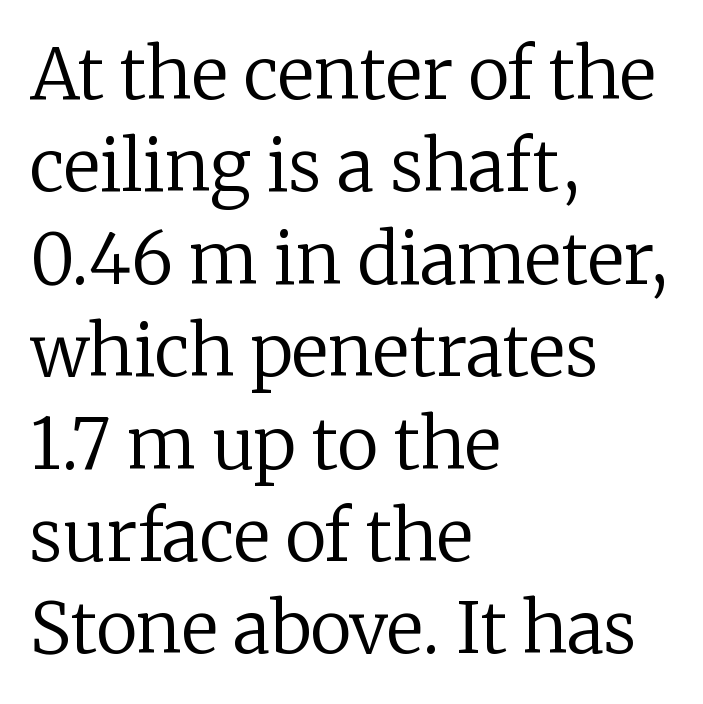
Q: Is the text bold? A: No.
Q: Is the text italic (slanted)? A: No, it is upright.
Q: Is the typeface a serif or a sans-serif typeface? A: Serif.
Q: Is the text underlined? A: No.
Q: How is the paragraph aligned? A: Left-aligned.
Q: Is the spacing between letters normal or unusually wide? A: Normal.
Q: Is the spacing between lines tight, normal or loose? A: Normal.
Q: Width (condensed, normal, or wide)? A: Normal.
Q: Stroke contrast? A: Low.
Q: x-height? A: Medium.
Q: Monospaced? A: No.
